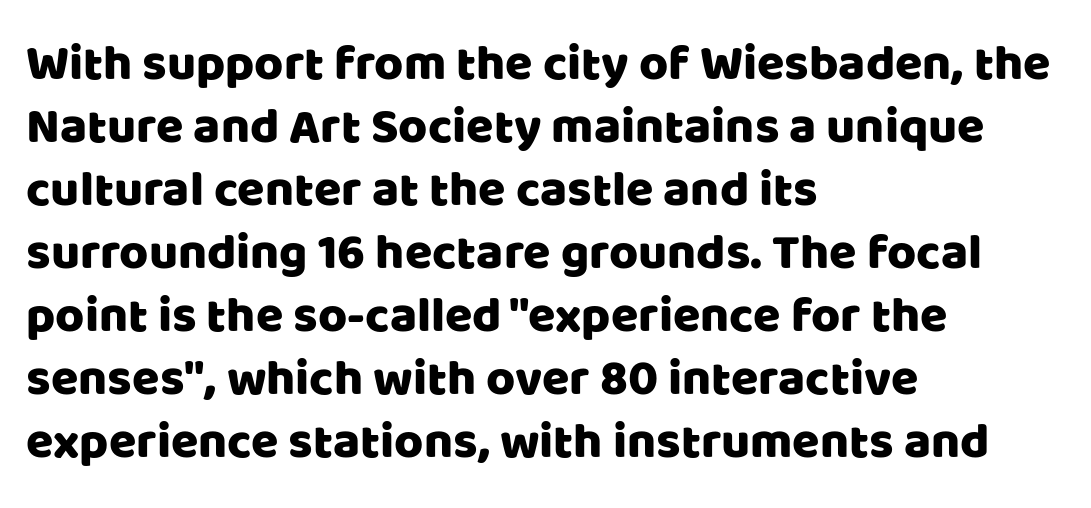
{"serif": "no", "italic": "no", "width": "normal", "stroke_contrast": "low", "x_height": "large", "monospaced": "no", "underline": "no", "align": "left", "line_spacing": "normal", "line_spacing_ratio": 1.26, "letter_spacing": "normal", "letter_spacing_em": 0.0, "glyph_px": 50}
